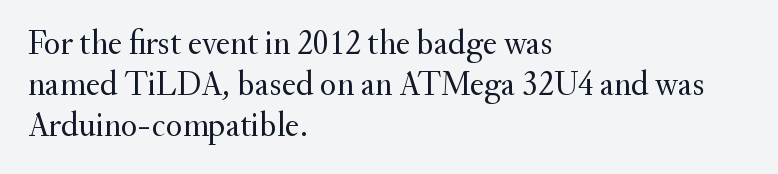
Q: Is the text bold? A: No.
Q: Is the text italic (slanted)? A: No, it is upright.
Q: Is the typeface a serif or a sans-serif typeface? A: Serif.
Q: Is the text underlined? A: No.
Q: How is the paragraph aligned? A: Left-aligned.
Q: Is the spacing between letters normal or unusually wide? A: Normal.
Q: Width (condensed, normal, or wide)? A: Normal.
Q: Stroke contrast? A: Medium.
Q: x-height? A: Small.
Q: Monospaced? A: No.
